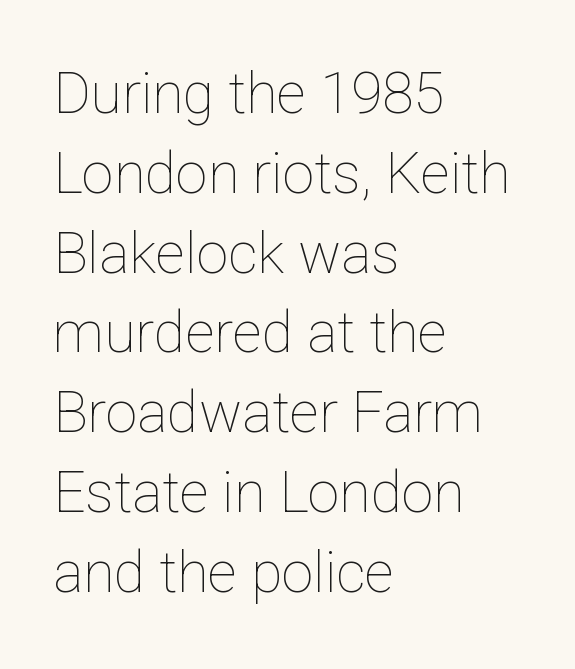
Q: Is the text bold? A: No.
Q: Is the text italic (slanted)? A: No, it is upright.
Q: Is the text underlined? A: No.
Q: How is the paragraph aligned? A: Left-aligned.
Q: Is the spacing between letters normal or unusually wide? A: Normal.
Q: Is the spacing between lines tight, normal or loose? A: Normal.
Q: Width (condensed, normal, or wide)? A: Normal.
Q: Stroke contrast? A: Low.
Q: x-height? A: Medium.
Q: Monospaced? A: No.
